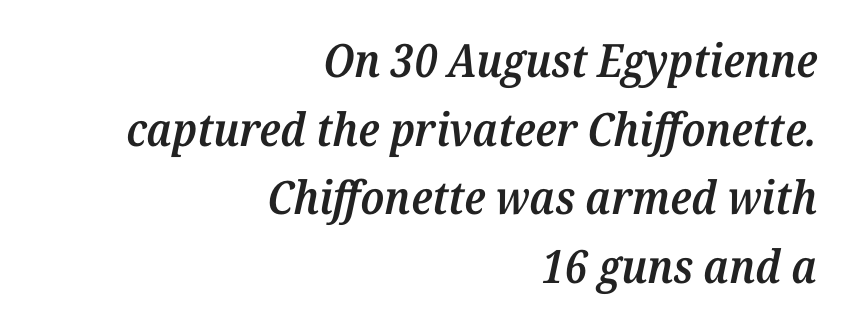
Heft: intermediate — a semibold. Notice how descenders clear the ascenders below comfortably — that's standard leading. The type family on display is of the serif kind. Anything drawn beneath the words? Only blank space. Posture: slanted. Think of a printed novel: that variable character pitch is what you see here.
